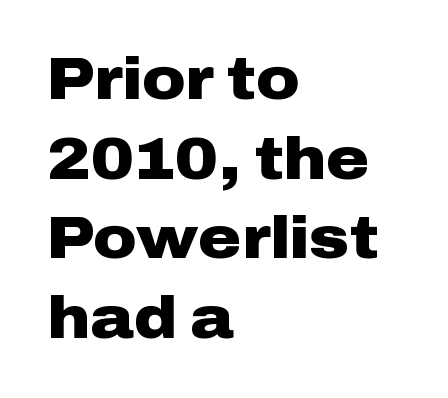
Regarding serifs, this sample does without them. Weight: bold. Nothing unusual about the tracking: characters are spaced as the font intends. Leading matches the norm, producing a regular column. The lines in this sample share a left origin and differ only in where they stop. The letters advance in unequal steps, a hallmark of proportional type.
